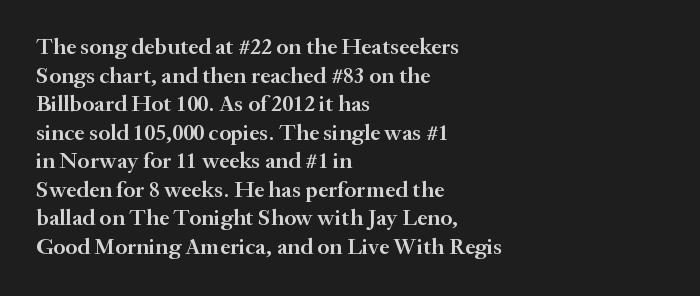
{"italic": "no", "bold": "semi", "underline": "no", "align": "left", "line_spacing_ratio": 1.24, "letter_spacing": "normal", "letter_spacing_em": 0.0, "glyph_px": 23}
